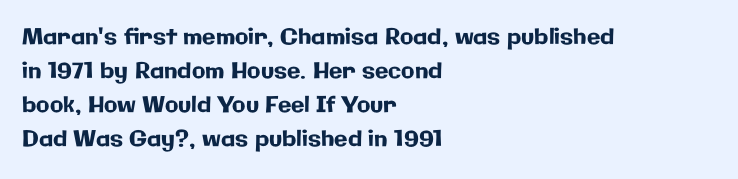
The image shows 22 px text type, upright; set left-aligned, normal line spacing (1.55x), normal letter spacing, not underlined.
